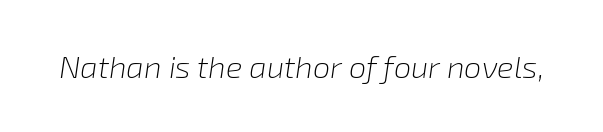
The image shows 31 px light type, italic (leaning right); set normal letter spacing, not underlined; low stroke contrast and a medium x-height.
